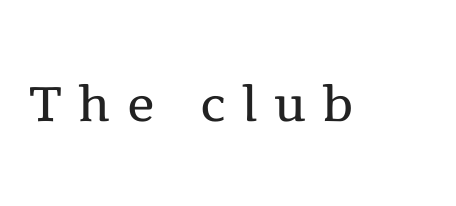
Q: Is the text bold? A: No.
Q: Is the text italic (slanted)? A: No, it is upright.
Q: Is the typeface a serif or a sans-serif typeface? A: Serif.
Q: Is the text underlined? A: No.
Q: Is the spacing between letters normal or unusually wide? A: Unusually wide.
Q: Width (condensed, normal, or wide)? A: Normal.
Q: x-height? A: Medium.
Q: Monospaced? A: No.
